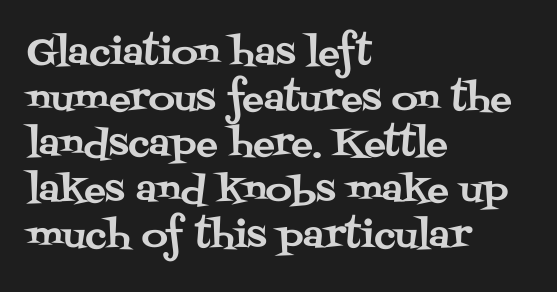
Typographically, this falls in the serif category. The area under the type is left untouched. The lines in this sample share a left origin and differ only in where they stop. Vertical spacing — default. The gaps between neighbouring characters are ordinary and unremarkable.
